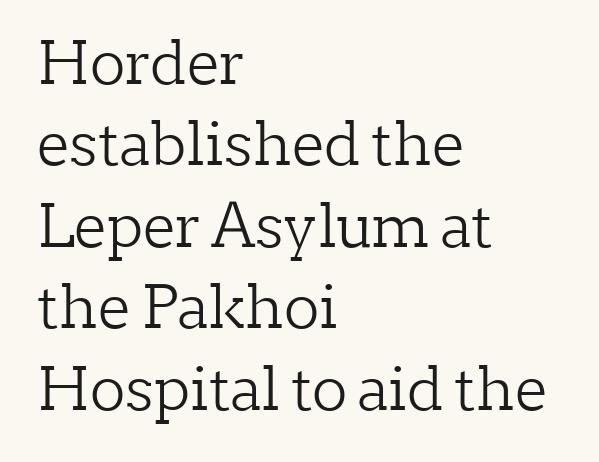
{"serif": "yes", "italic": "no", "bold": "no", "weight": "light", "width": "normal", "stroke_contrast": "low", "x_height": "medium", "monospaced": "no", "underline": "no", "align": "left", "line_spacing": "normal", "line_spacing_ratio": 1.38, "letter_spacing": "normal", "letter_spacing_em": 0.0, "glyph_px": 59}
